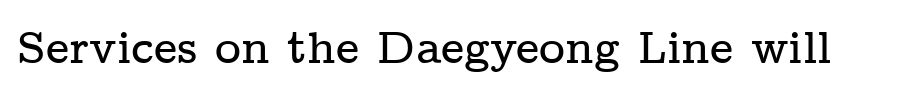
Q: Is the text italic (slanted)? A: No, it is upright.
Q: Is the typeface a serif or a sans-serif typeface? A: Serif.
Q: Is the text underlined? A: No.
Q: Is the spacing between letters normal or unusually wide? A: Normal.
Q: Width (condensed, normal, or wide)? A: Wide.
Q: Stroke contrast? A: Low.
Q: x-height? A: Medium.
Q: Monospaced? A: No.
